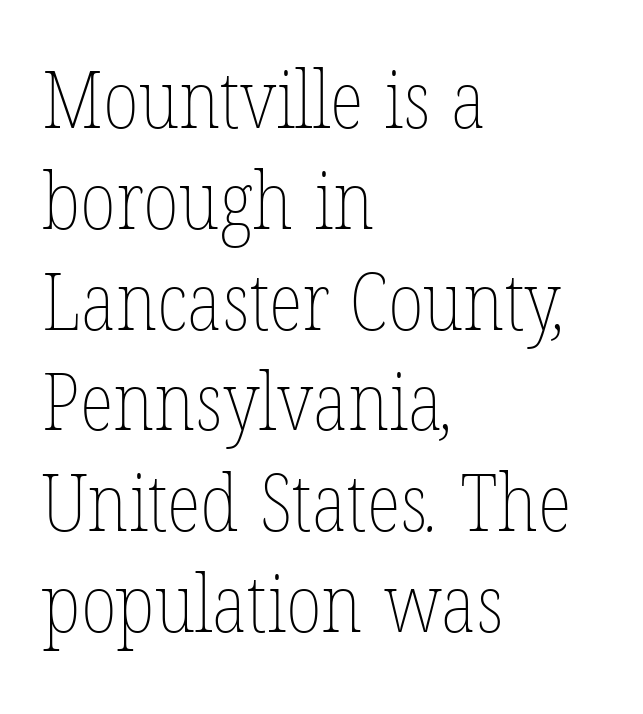
The image shows 80 px thin, condensed type; set left-aligned, normal line spacing (1.26x), normal letter spacing, not underlined; low stroke contrast and a medium x-height.
